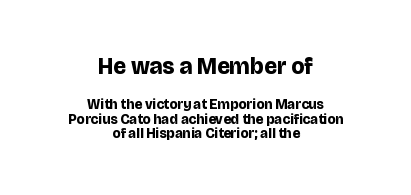
{"italic": "no", "bold": "yes", "underline": "no", "align": "center", "line_spacing": "tight", "line_spacing_ratio": 1.06, "letter_spacing": "normal", "letter_spacing_em": 0.0, "larger_block": "first", "size_ratio": 1.64, "glyph_px": 23}
